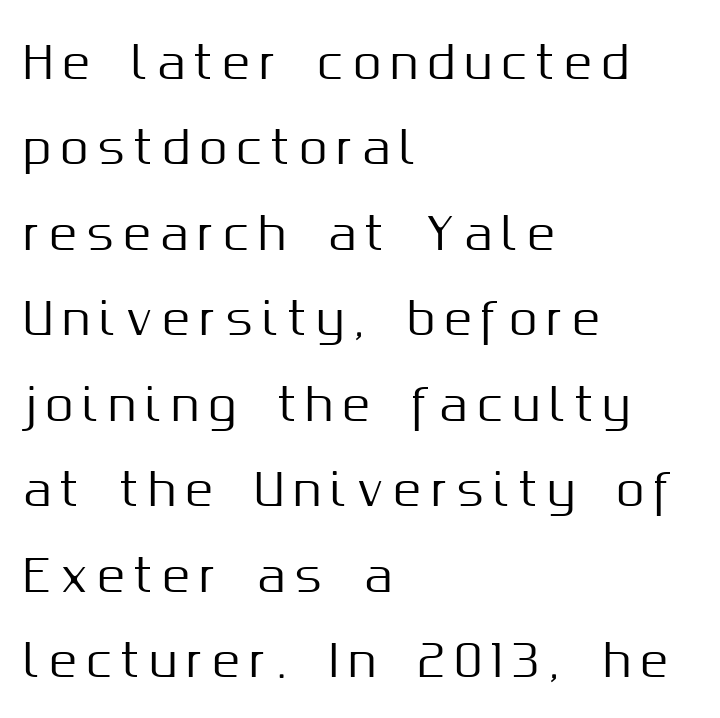
{"serif": "no", "italic": "no", "width": "normal", "stroke_contrast": "medium", "x_height": "medium", "monospaced": "no", "underline": "no", "align": "left", "line_spacing": "loose", "line_spacing_ratio": 1.9, "letter_spacing": "wide", "letter_spacing_em": 0.22, "glyph_px": 45}
